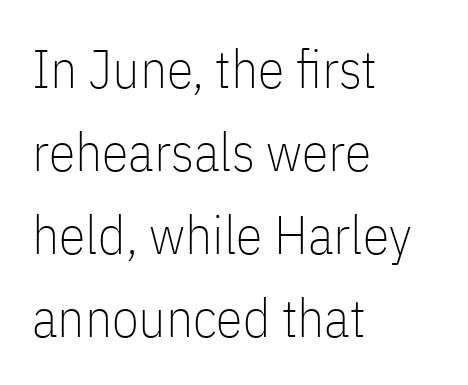
The lines are quadded left. The rendering keeps characters at their native spacing. Spacing verdict: proportional, widths tailored to each character. Summary of weight: not heavy and not bold. Italic? Not at all — the glyphs are vertical.
